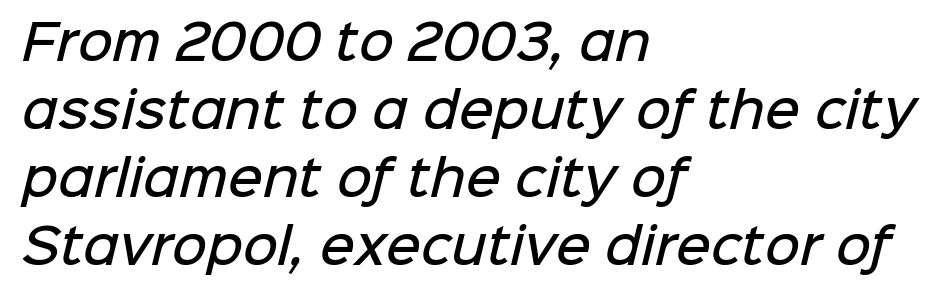
Q: Is the text bold? A: Semi-bold.
Q: Is the typeface a serif or a sans-serif typeface? A: Sans-serif.
Q: Is the text underlined? A: No.
Q: How is the paragraph aligned? A: Left-aligned.
Q: Is the spacing between letters normal or unusually wide? A: Normal.
Q: Is the spacing between lines tight, normal or loose? A: Normal.
Q: Width (condensed, normal, or wide)? A: Normal.
Q: Stroke contrast? A: Low.
Q: x-height? A: Medium.
Q: Monospaced? A: No.
